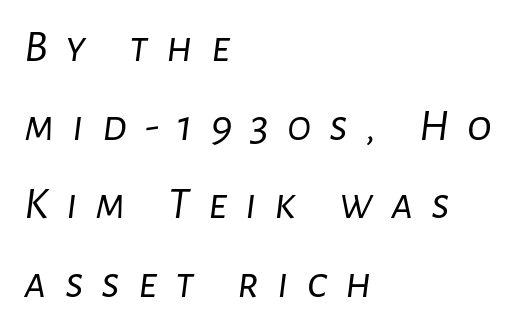
The image shows 46 px light type, italic (leaning right); set left-aligned, line spacing 1.71x, unusually wide letter spacing (+0.39 em), not underlined; low stroke contrast and a medium x-height.
